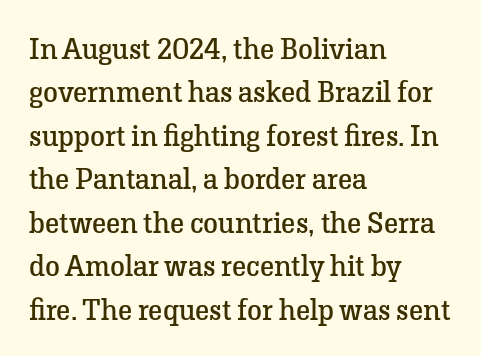
The image shows 30 px regular-weight serif type, upright; set left-aligned, normal line spacing (1.45x), normal letter spacing, not underlined; low stroke contrast and a medium x-height.
